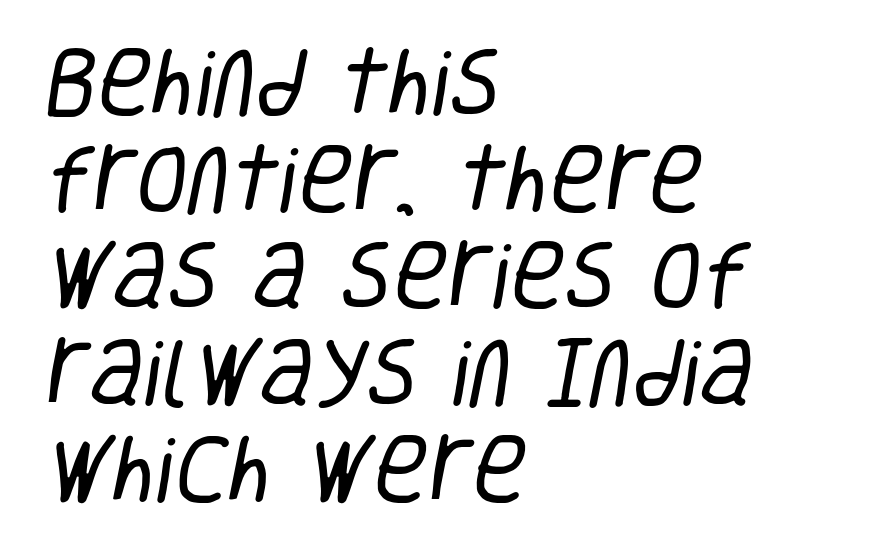
The image shows 75 px regular-weight, condensed sans-serif type; set left-aligned, normal line spacing (1.29x), normal letter spacing, not underlined; low stroke contrast and a large x-height.
